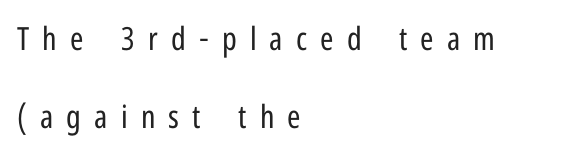
{"serif": "no", "italic": "no", "bold": "no", "weight": "regular", "width": "condensed", "stroke_contrast": "low", "x_height": "medium", "monospaced": "no", "underline": "no", "align": "left", "line_spacing": "loose", "line_spacing_ratio": 2.43, "letter_spacing": "wide", "letter_spacing_em": 0.41, "glyph_px": 32}
